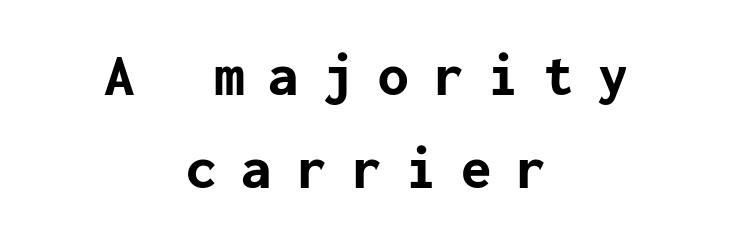
The image shows 61 px bold sans-serif type, upright; set centered, normal line spacing (1.52x), unusually wide letter spacing (+0.4 em), not underlined; low stroke contrast and a medium x-height.
